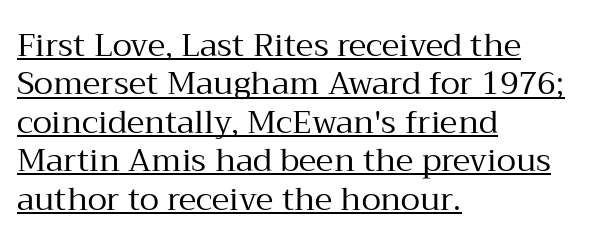
Q: Is the text bold? A: No.
Q: Is the text italic (slanted)? A: No, it is upright.
Q: Is the typeface a serif or a sans-serif typeface? A: Serif.
Q: Is the text underlined? A: Yes.
Q: How is the paragraph aligned? A: Left-aligned.
Q: Is the spacing between letters normal or unusually wide? A: Normal.
Q: Width (condensed, normal, or wide)? A: Normal.
Q: Stroke contrast? A: Medium.
Q: x-height? A: Medium.
Q: Monospaced? A: No.
